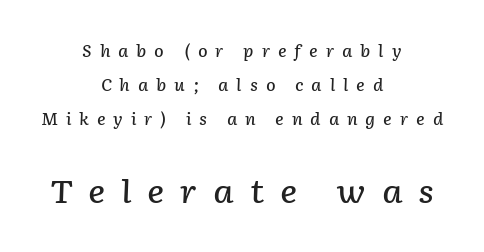
The lines in this sample share a center point and differ in where they start and stop. Widely set lines give the paragraph a tall, airy silhouette. Here the designer chose a conventional face with non-uniform glyph widths. The baseline area is clear.
